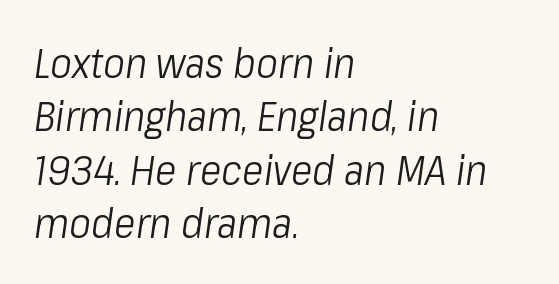
{"italic": "yes", "lean": "right", "slant_degrees": 8, "bold": "no", "weight": "light", "width": "condensed", "stroke_contrast": "low", "x_height": "medium", "monospaced": "no", "underline": "no", "align": "left", "line_spacing": "normal", "line_spacing_ratio": 1.3, "letter_spacing": "normal", "letter_spacing_em": 0.0, "glyph_px": 41}
